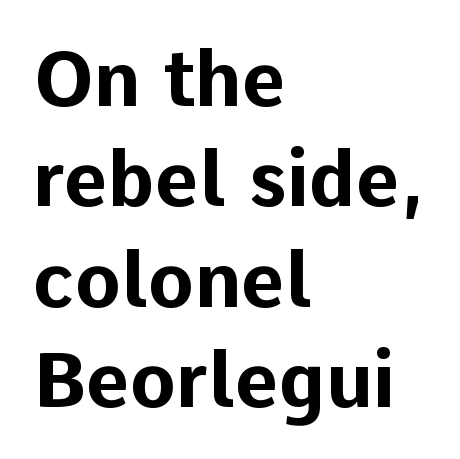
Italic? Not at all — the glyphs are vertical. Decoration check: the copy has no underline. Alignment: flush left. No feet cap the strokes, marking this as sans-serif type.
